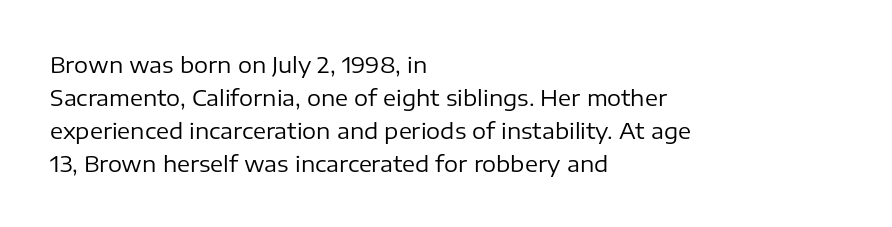
{"italic": "no", "bold": "no", "underline": "no", "align": "left", "line_spacing": "normal", "line_spacing_ratio": 1.5, "letter_spacing": "normal", "letter_spacing_em": 0.0, "glyph_px": 22}
